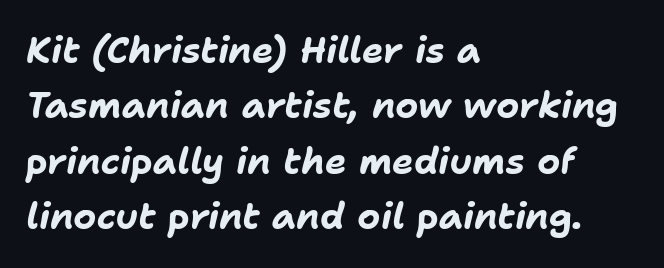
{"italic": "yes", "lean": "right", "slant_degrees": 11, "bold": "yes", "weight": "bold", "width": "normal", "stroke_contrast": "low", "x_height": "medium", "monospaced": "no", "underline": "no", "align": "left", "line_spacing": "normal", "line_spacing_ratio": 1.54, "letter_spacing": "normal", "letter_spacing_em": 0.0, "glyph_px": 36}
